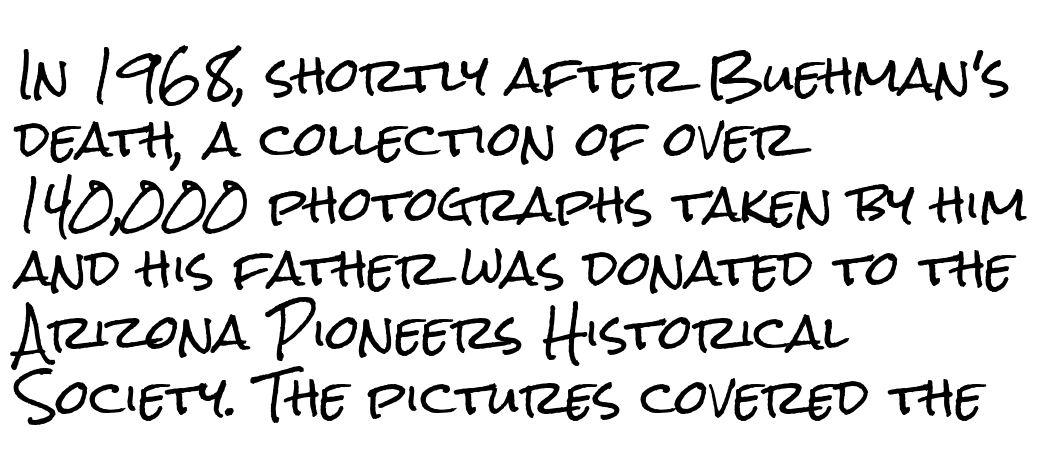
Q: Is the text italic (slanted)? A: No, it is upright.
Q: Is the typeface a serif or a sans-serif typeface? A: Sans-serif.
Q: Is the text underlined? A: No.
Q: How is the paragraph aligned? A: Left-aligned.
Q: Is the spacing between letters normal or unusually wide? A: Normal.
Q: Is the spacing between lines tight, normal or loose? A: Normal.
Q: Width (condensed, normal, or wide)? A: Condensed.
Q: Stroke contrast? A: Low.
Q: x-height? A: Medium.
Q: Monospaced? A: No.
